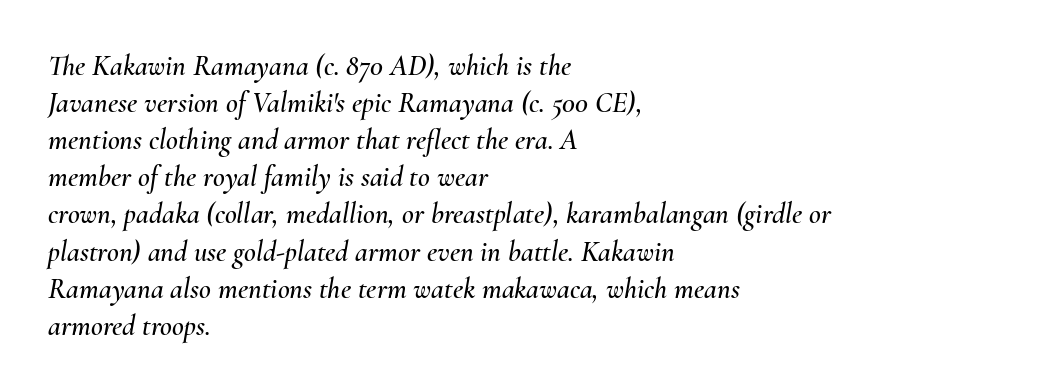
{"italic": "yes", "lean": "right", "slant_degrees": 10, "width": "normal", "stroke_contrast": "medium", "x_height": "small", "monospaced": "no", "underline": "no", "align": "left", "line_spacing": "normal", "line_spacing_ratio": 1.28, "letter_spacing": "normal", "letter_spacing_em": 0.0, "glyph_px": 29}
